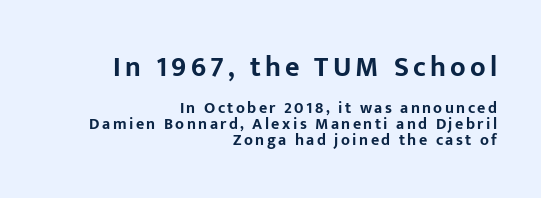
The image shows 28 px bold sans-serif type, upright; set right-aligned, tight line spacing (0.99x), not underlined; the first (top) block is 1.75x larger; low stroke contrast and a medium x-height.
